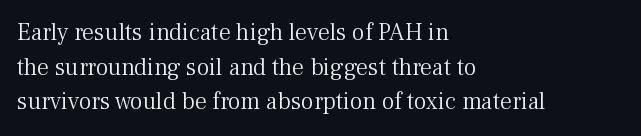
{"italic": "no", "bold": "no", "underline": "no", "align": "left", "line_spacing": "normal", "line_spacing_ratio": 1.44, "letter_spacing": "normal", "letter_spacing_em": 0.0, "glyph_px": 24}
